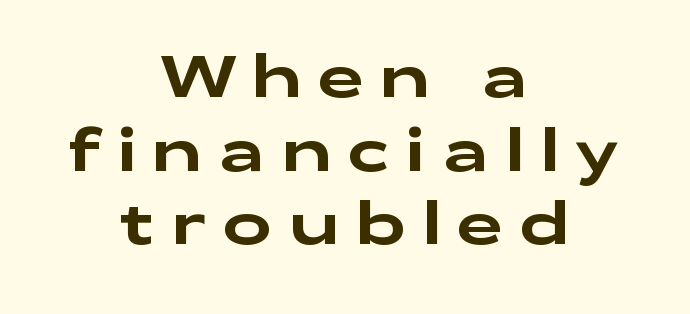
These lines are rendered in a variable-pitch font. Leading: standard. These lines are composed in type without serifs. Style check: upright.
